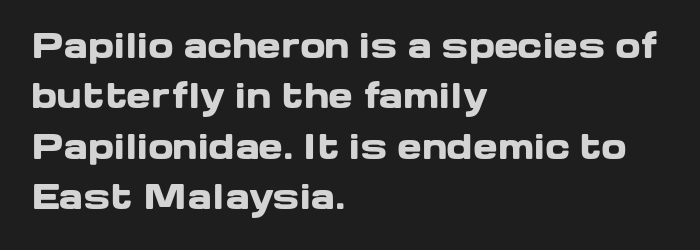
Here the designer chose a conventional face with non-uniform glyph widths. Only glyphs here, with clear space below each row. This is roman type, the default non-slanted kind. Compared with an ordinary text face, these strokes are far heavier — a full bold.
